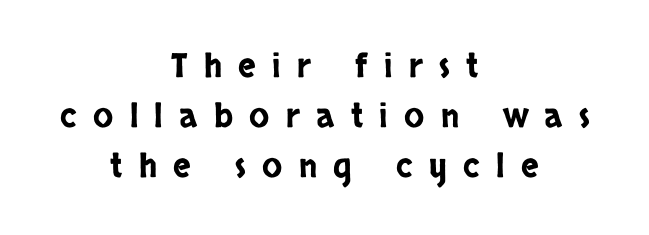
Q: Is the text italic (slanted)? A: No, it is upright.
Q: Is the typeface a serif or a sans-serif typeface? A: Sans-serif.
Q: Is the text underlined? A: No.
Q: How is the paragraph aligned? A: Centered.
Q: Is the spacing between letters normal or unusually wide? A: Unusually wide.
Q: Is the spacing between lines tight, normal or loose? A: Normal.
Q: Width (condensed, normal, or wide)? A: Condensed.
Q: Stroke contrast? A: Low.
Q: x-height? A: Large.
Q: Monospaced? A: No.
